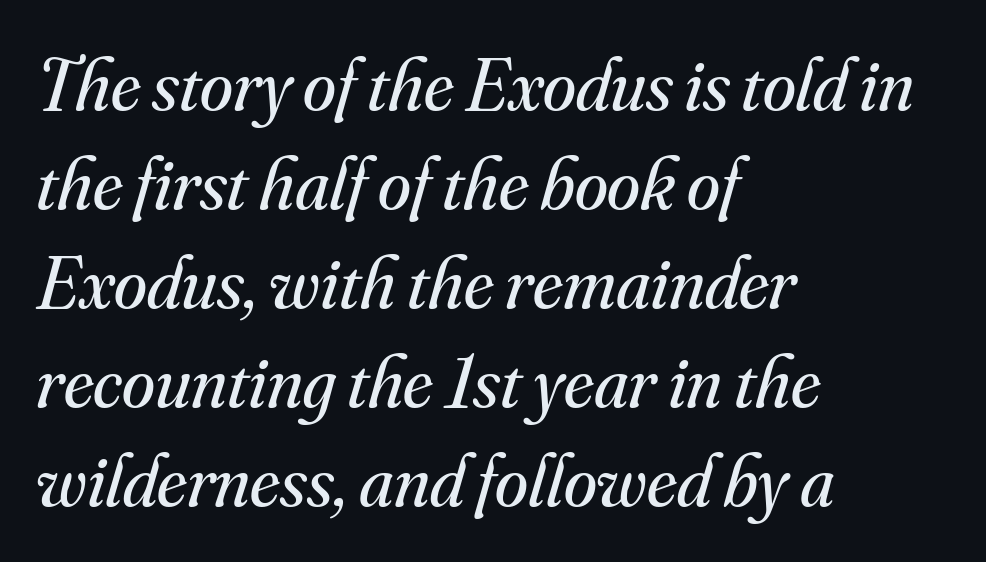
Letters have the restrained weight of plain body copy at most. The type is set solid horizontally, with unmodified tracking. To sum up the face: it has serifs. There's an unmistakable incline to the writing here. These lines are rendered in a variable-pitch font.
